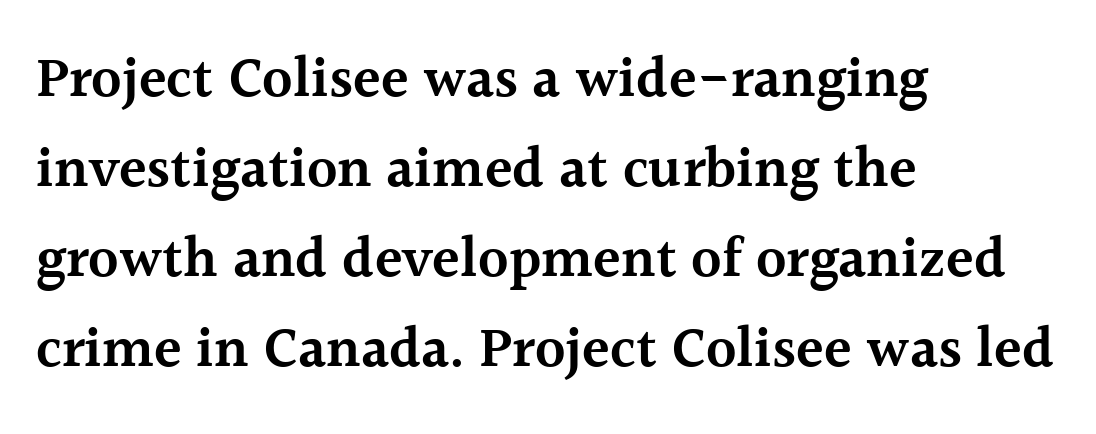
Q: Is the text bold? A: Semi-bold.
Q: Is the text italic (slanted)? A: No, it is upright.
Q: Is the typeface a serif or a sans-serif typeface? A: Serif.
Q: Is the text underlined? A: No.
Q: How is the paragraph aligned? A: Left-aligned.
Q: Is the spacing between letters normal or unusually wide? A: Normal.
Q: Is the spacing between lines tight, normal or loose? A: Normal.
Q: Width (condensed, normal, or wide)? A: Normal.
Q: x-height? A: Medium.
Q: Monospaced? A: No.
